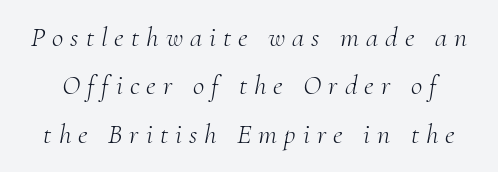
The type is letterspaced generously, with wide tracking. It's the slanting kind of type. Weight: not bold — regular or lighter. Looks like regular typesetting: each glyph gets only the width it needs.
